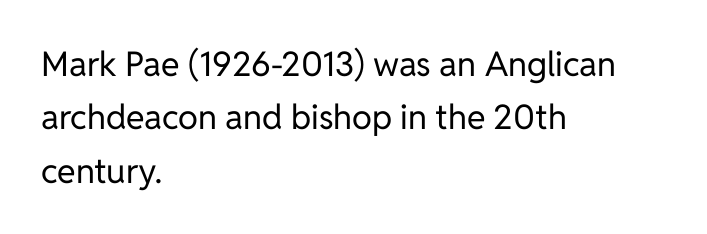
The font's upright variant was chosen for this text. Heft: none added — not bold. The characters display no serif detailing; their extremities are plain. Clear beneath every line of the passage. Here the designer chose a conventional face with non-uniform glyph widths.
